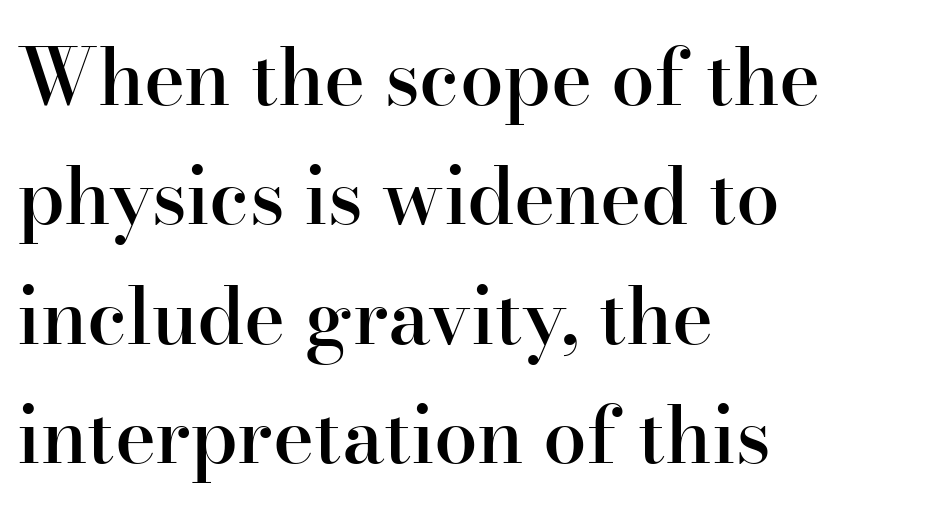
{"serif": "yes", "italic": "no", "bold": "semi", "weight": "semibold", "width": "normal", "stroke_contrast": "high", "x_height": "small", "monospaced": "no", "underline": "no", "align": "left", "line_spacing": "normal", "line_spacing_ratio": 1.53, "letter_spacing": "normal", "letter_spacing_em": 0.0, "glyph_px": 78}
